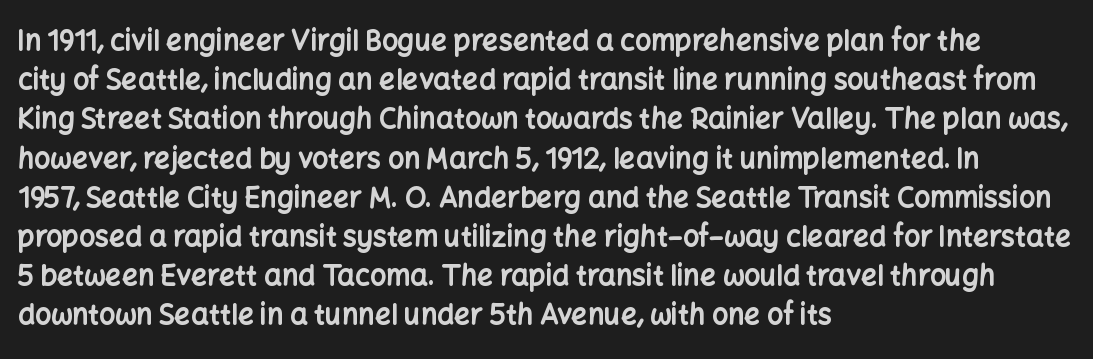
Q: Is the text bold? A: Yes.
Q: Is the text italic (slanted)? A: No, it is upright.
Q: Is the typeface a serif or a sans-serif typeface? A: Sans-serif.
Q: Is the text underlined? A: No.
Q: How is the paragraph aligned? A: Left-aligned.
Q: Is the spacing between letters normal or unusually wide? A: Normal.
Q: Is the spacing between lines tight, normal or loose? A: Normal.
Q: Width (condensed, normal, or wide)? A: Normal.
Q: Stroke contrast? A: Low.
Q: x-height? A: Medium.
Q: Monospaced? A: No.
